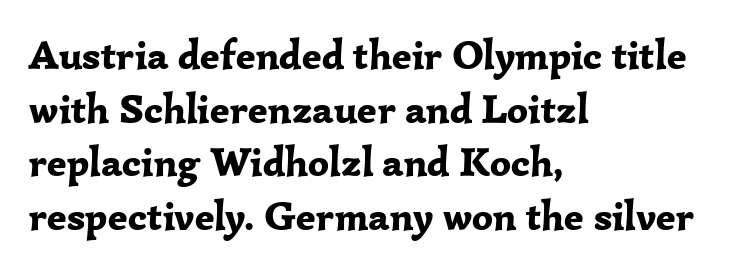
Q: Is the text bold? A: Yes.
Q: Is the text italic (slanted)? A: No, it is upright.
Q: Is the typeface a serif or a sans-serif typeface? A: Serif.
Q: Is the text underlined? A: No.
Q: How is the paragraph aligned? A: Left-aligned.
Q: Is the spacing between letters normal or unusually wide? A: Normal.
Q: Is the spacing between lines tight, normal or loose? A: Normal.
Q: Width (condensed, normal, or wide)? A: Normal.
Q: Stroke contrast? A: Low.
Q: x-height? A: Medium.
Q: Monospaced? A: No.
